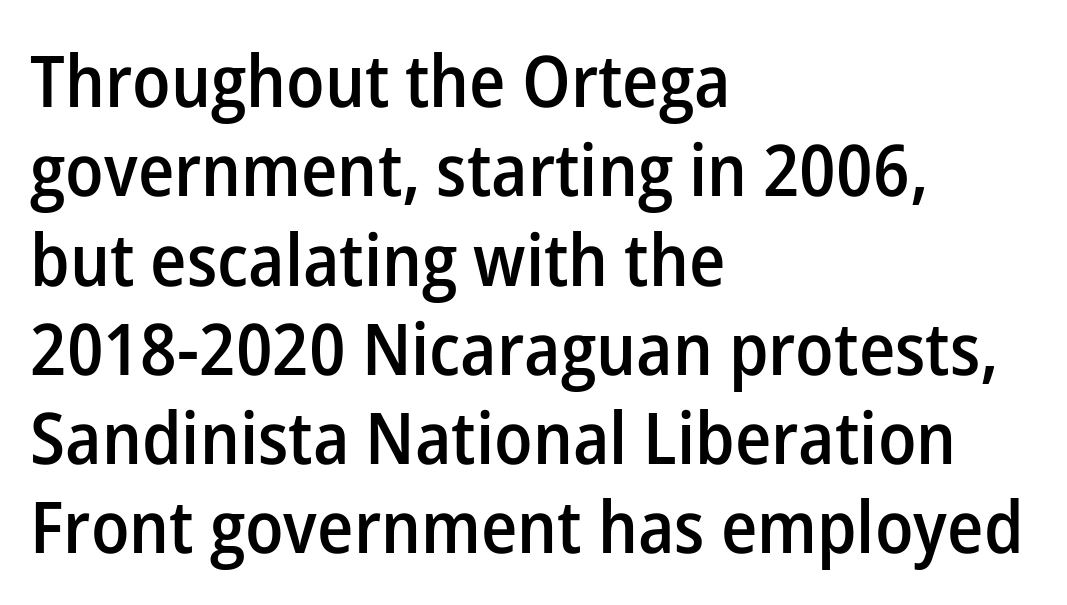
{"serif": "no", "italic": "no", "bold": "semi", "weight": "semibold", "width": "normal", "stroke_contrast": "low", "x_height": "medium", "monospaced": "no", "underline": "no", "align": "left", "line_spacing_ratio": 1.24, "letter_spacing": "normal", "letter_spacing_em": 0.0, "glyph_px": 72}
